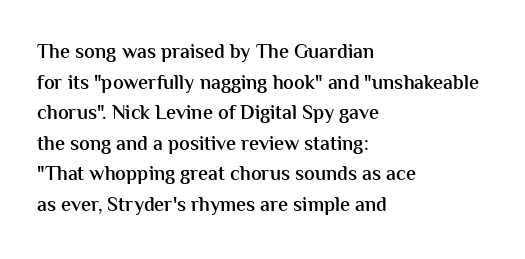
Q: Is the text bold? A: Semi-bold.
Q: Is the text italic (slanted)? A: No, it is upright.
Q: Is the text underlined? A: No.
Q: How is the paragraph aligned? A: Left-aligned.
Q: Is the spacing between letters normal or unusually wide? A: Normal.
Q: Is the spacing between lines tight, normal or loose? A: Normal.
